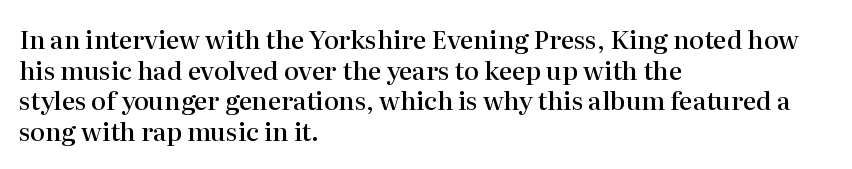
The text block is weighted toward the left margin, trailing off unevenly rightward. What weight is shown? A semibold, between regular and bold. Look at the tracking — it's just the regular setting, nothing added. Quick note: not italic, upright. A bare baseline throughout the passage.
